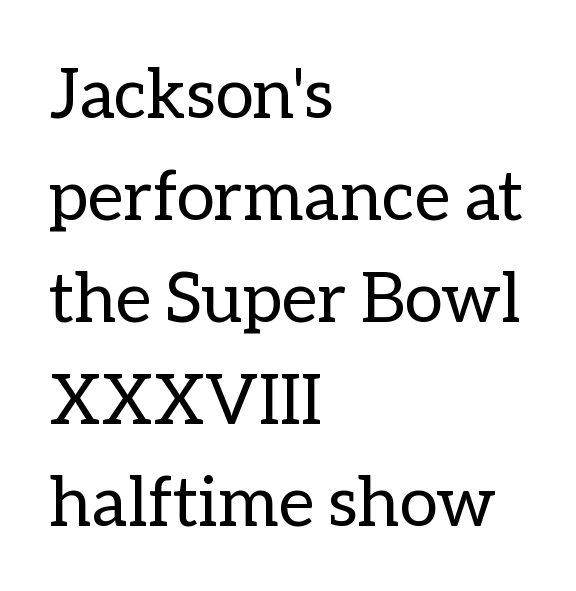
Q: Is the text bold? A: No.
Q: Is the text italic (slanted)? A: No, it is upright.
Q: Is the text underlined? A: No.
Q: How is the paragraph aligned? A: Left-aligned.
Q: Is the spacing between letters normal or unusually wide? A: Normal.
Q: Is the spacing between lines tight, normal or loose? A: Normal.
Q: Width (condensed, normal, or wide)? A: Normal.
Q: Stroke contrast? A: Low.
Q: x-height? A: Medium.
Q: Monospaced? A: No.
